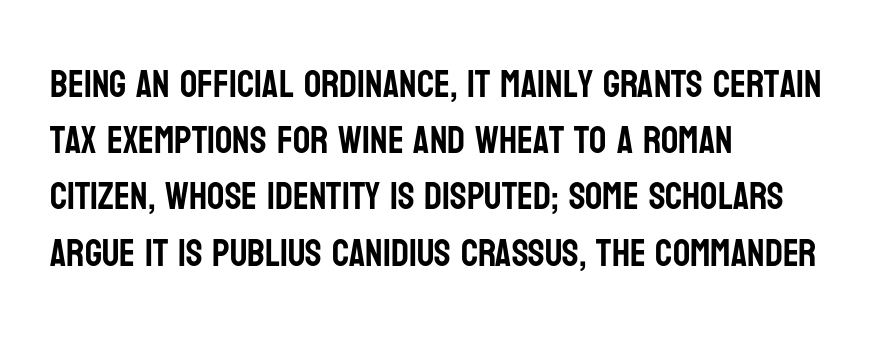
The image shows 38 px condensed sans-serif type, upright; set left-aligned, normal line spacing (1.48x), normal letter spacing, not underlined; low stroke contrast and a large x-height.
